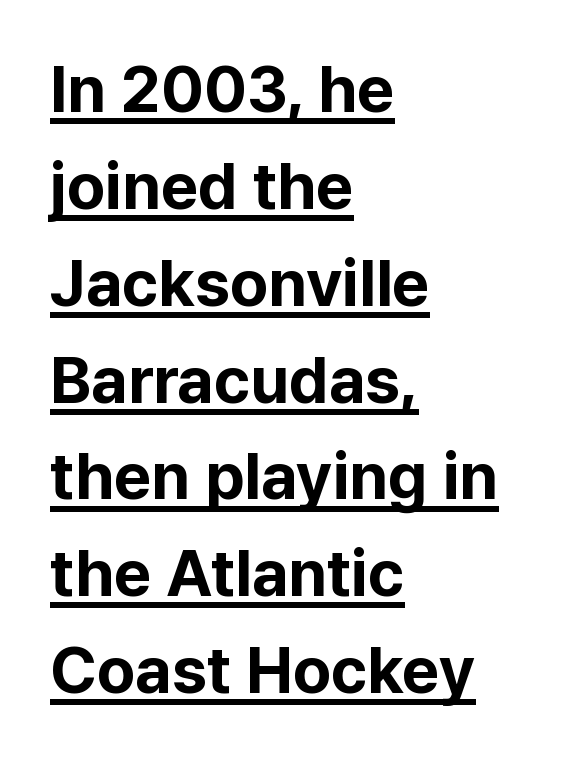
Characters follow at the spacing the type designer built in. The sample has been set heavy, in full bold. The rendering uses a moderate line-height, typical for paragraphs. Ordinary non-slanted type is in use. Here the designer chose a conventional face with non-uniform glyph widths. Grotesque or geometric, the face here clearly has no serifs.
